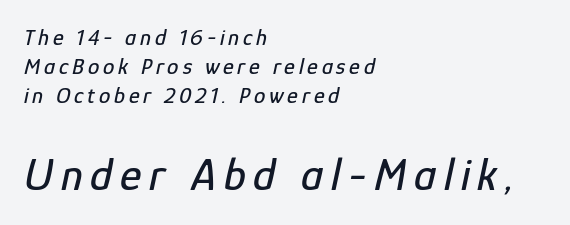
Quick note: underline off. The lower block of text is set noticeably larger than the block above it. A typesetter would call this leading conventional body-copy spacing. Do the characters align in a grid? No, the font is proportional.
